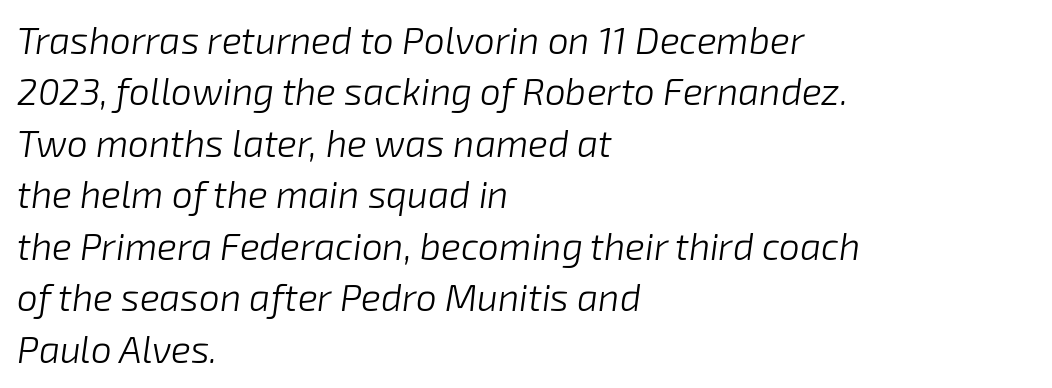
Q: Is the text bold? A: No.
Q: Is the text italic (slanted)? A: Yes, it leans right by about 8 degrees.
Q: Is the text underlined? A: No.
Q: How is the paragraph aligned? A: Left-aligned.
Q: Is the spacing between letters normal or unusually wide? A: Normal.
Q: Is the spacing between lines tight, normal or loose? A: Normal.
Q: Width (condensed, normal, or wide)? A: Normal.
Q: Stroke contrast? A: Low.
Q: x-height? A: Medium.
Q: Monospaced? A: No.
